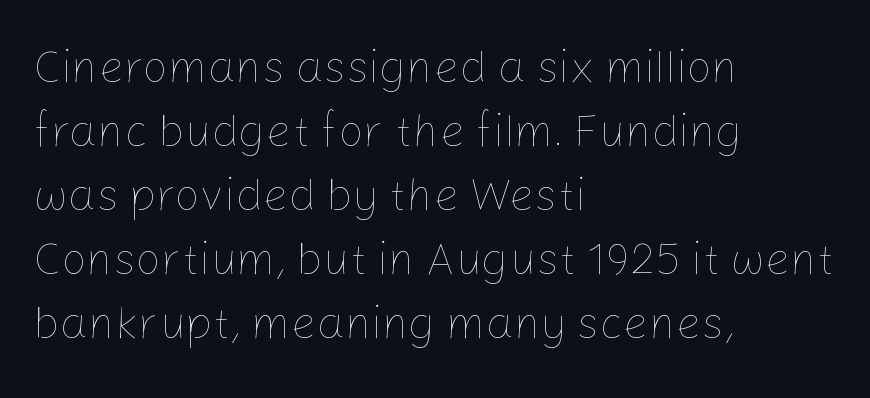
{"italic": "no", "bold": "no", "weight": "thin", "width": "normal", "stroke_contrast": "low", "x_height": "medium", "monospaced": "no", "underline": "no", "align": "left", "line_spacing": "normal", "line_spacing_ratio": 1.42, "letter_spacing": "normal", "letter_spacing_em": 0.0, "glyph_px": 45}
